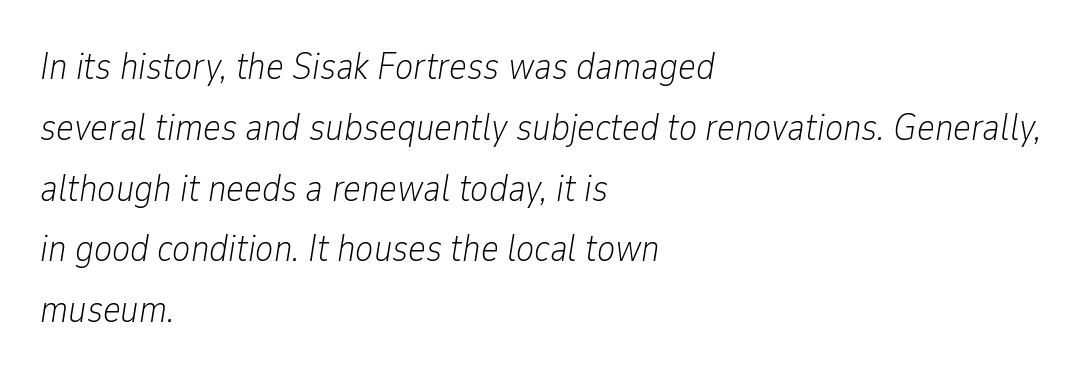
{"italic": "yes", "lean": "right", "slant_degrees": 9, "bold": "no", "weight": "light", "width": "condensed", "stroke_contrast": "low", "x_height": "medium", "monospaced": "no", "underline": "no", "align": "left", "line_spacing": "normal", "line_spacing_ratio": 1.6, "letter_spacing": "normal", "letter_spacing_em": 0.0, "glyph_px": 38}
